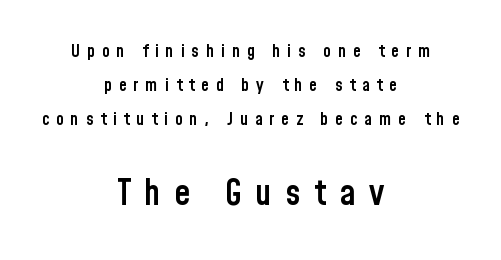
The image shows 36 px semibold, condensed sans-serif type, upright; set centered, line spacing 1.88x, unusually wide letter spacing (+0.37 em), not underlined; the second (bottom) block is 2.0x larger; low stroke contrast and a medium x-height.
